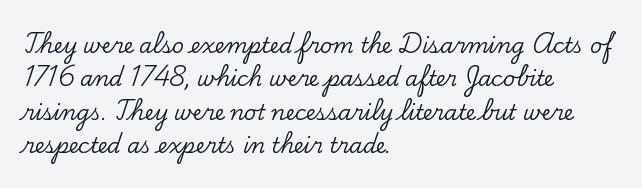
The image shows 21 px text type; set left-aligned, normal line spacing (1.59x), normal letter spacing, not underlined.
